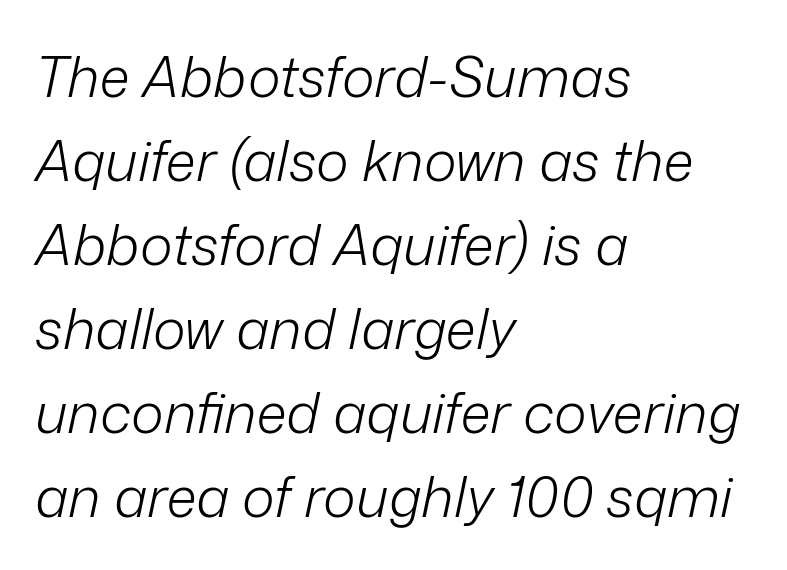
All the whitespace from short lines collects on the right. Each letter keeps its own natural width here, so spacing adapts to shape. Does the lettering tilt? It does — this is italic. The string is rendered with underlining switched off. This reads as an unemphasized weight, regular at the heaviest. Standard letterfit; no display-style spreading of the glyphs.
